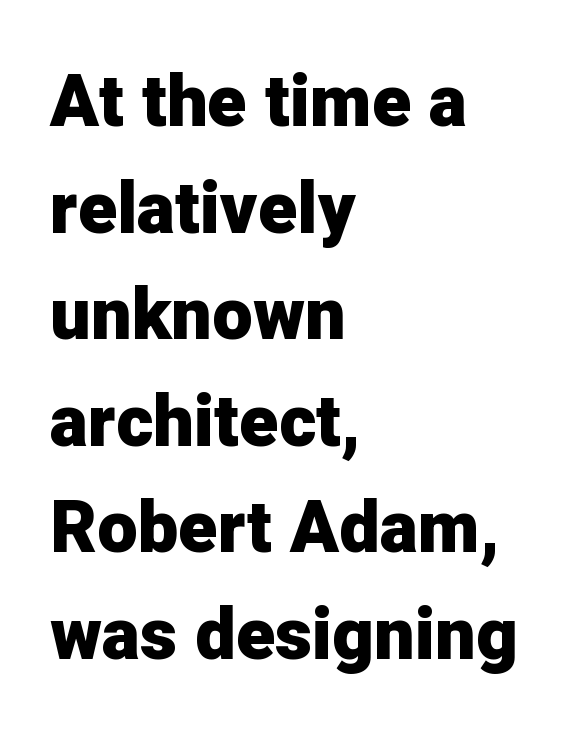
{"serif": "no", "italic": "no", "bold": "yes", "weight": "heavy", "width": "normal", "stroke_contrast": "low", "x_height": "medium", "monospaced": "no", "underline": "no", "align": "left", "line_spacing": "normal", "line_spacing_ratio": 1.48, "letter_spacing": "normal", "letter_spacing_em": 0.0, "glyph_px": 72}
